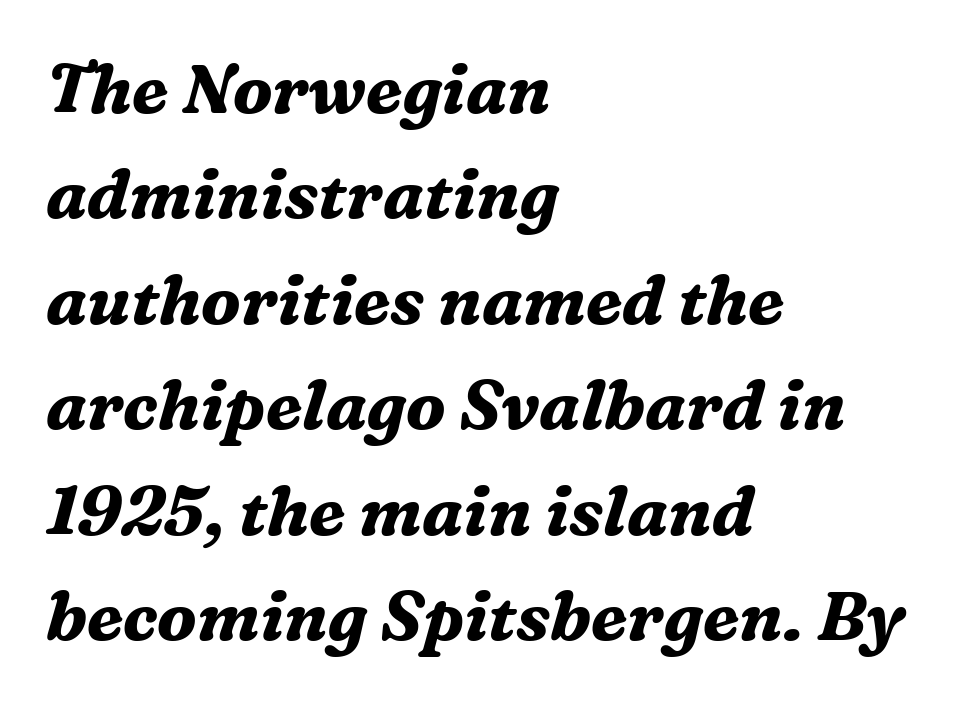
The image shows 68 px bold serif type, italic (leaning right); set left-aligned, normal line spacing (1.55x), normal letter spacing, not underlined; medium stroke contrast and a medium x-height.
